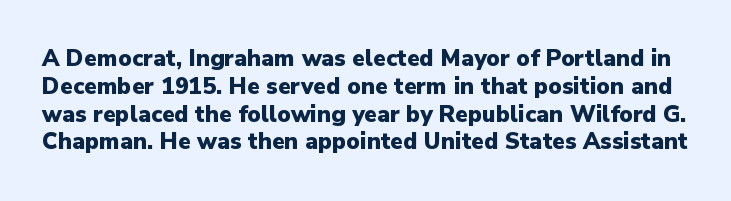
{"italic": "no", "bold": "yes", "underline": "no", "line_spacing_ratio": 1.21, "letter_spacing": "normal", "letter_spacing_em": 0.0, "glyph_px": 23}
